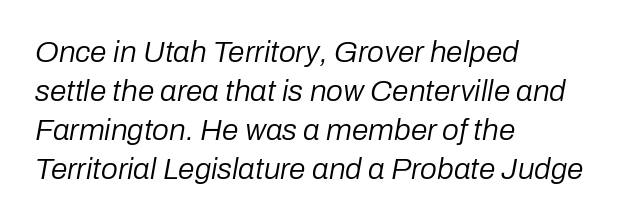
Tall strokes in this sample are angled rather than plumb. Stems here are at most as thick as an everyday book face. Reading down the block, your eye returns to a fixed left position each line. Honestly, there is no underline to notice here at all. The face used here is proportionally spaced, like ordinary book or web type. This sample uses plain, unmodified letter spacing.
